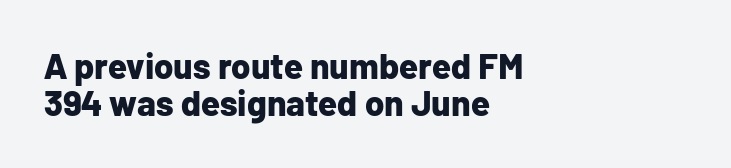
Q: Is the text bold? A: Yes.
Q: Is the text italic (slanted)? A: No, it is upright.
Q: Is the typeface a serif or a sans-serif typeface? A: Sans-serif.
Q: Is the text underlined? A: No.
Q: How is the paragraph aligned? A: Left-aligned.
Q: Is the spacing between letters normal or unusually wide? A: Normal.
Q: Is the spacing between lines tight, normal or loose? A: Tight.
Q: Width (condensed, normal, or wide)? A: Normal.
Q: Stroke contrast? A: Low.
Q: x-height? A: Medium.
Q: Monospaced? A: No.
